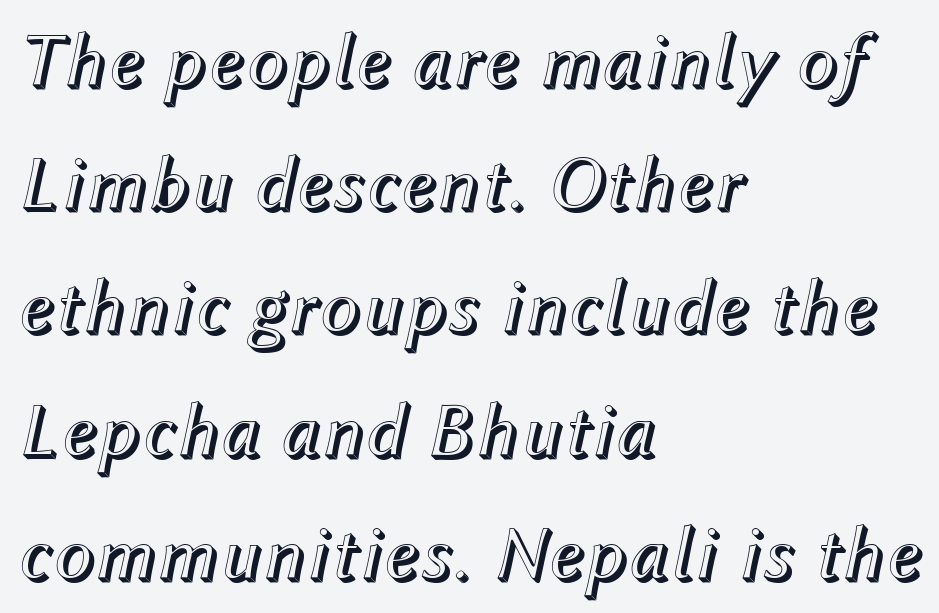
A student would call this left alignment; a typographer would say flush left, rag right. Plain, unruled lines of type. Is this a fixed-width face? No — the glyphs have proportional, varying widths. Vertical spacing — default. Italic: yes, the glyphs are oblique. How are the letters spaced? Ordinarily, with no added tracking.
